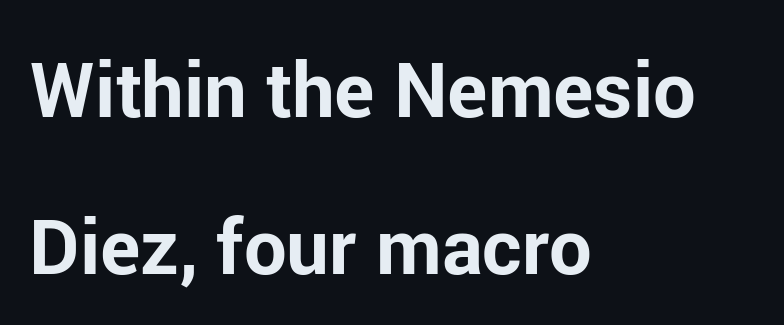
Q: Is the text bold? A: Yes.
Q: Is the text italic (slanted)? A: No, it is upright.
Q: Is the typeface a serif or a sans-serif typeface? A: Sans-serif.
Q: Is the text underlined? A: No.
Q: How is the paragraph aligned? A: Left-aligned.
Q: Is the spacing between letters normal or unusually wide? A: Normal.
Q: Is the spacing between lines tight, normal or loose? A: Loose.
Q: Width (condensed, normal, or wide)? A: Normal.
Q: Stroke contrast? A: Low.
Q: x-height? A: Medium.
Q: Monospaced? A: No.
